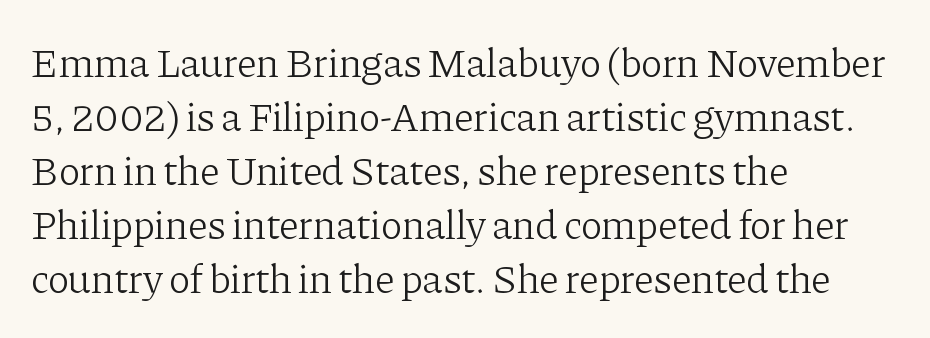
Check under the words: just untouched page. These lines are set flush left with a ragged right edge. The letterforms sit shoulder to shoulder at normal distance. The text was rendered using a seriffed face with decorative stroke endings. A roman cut, with each character standing at attention. Leading: standard.
